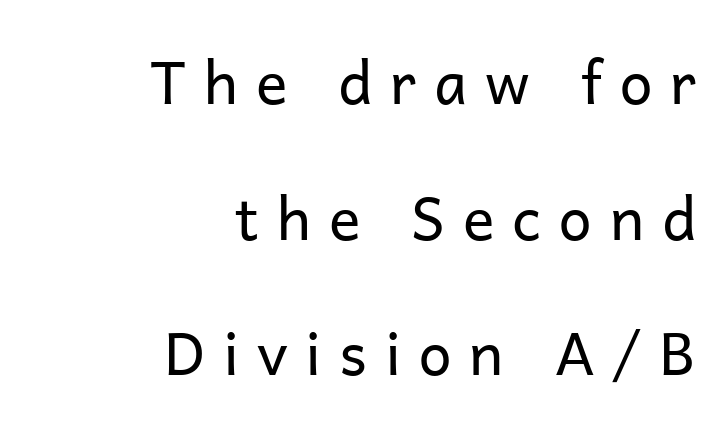
The image shows 59 px regular-weight sans-serif type, upright; set right-aligned, loose line spacing (2.3x), unusually wide letter spacing (+0.3 em), not underlined; low stroke contrast and a medium x-height.
